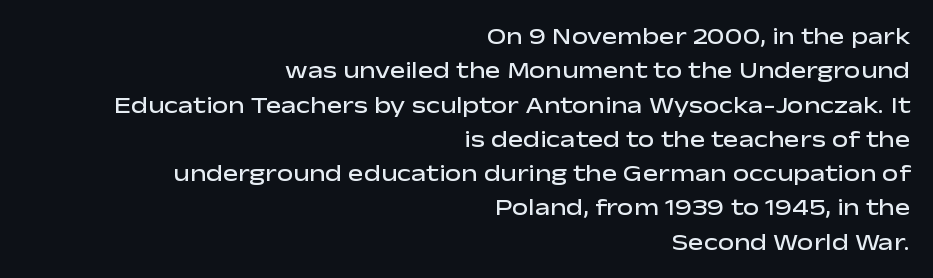
{"italic": "no", "bold": "semi", "underline": "no", "align": "right", "line_spacing": "normal", "line_spacing_ratio": 1.49, "letter_spacing": "normal", "letter_spacing_em": 0.0, "glyph_px": 23}
